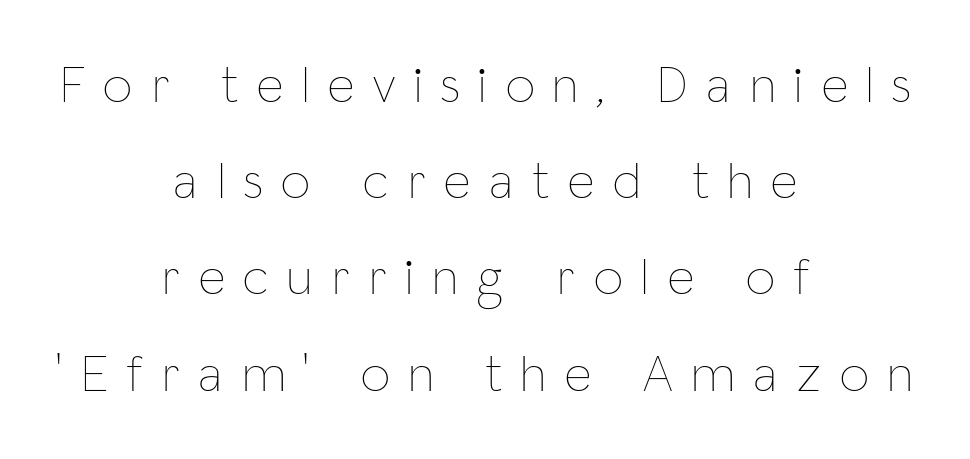
{"italic": "no", "bold": "no", "weight": "thin", "width": "condensed", "stroke_contrast": "low", "x_height": "medium", "monospaced": "no", "underline": "no", "align": "center", "line_spacing_ratio": 1.85, "letter_spacing": "wide", "letter_spacing_em": 0.37, "glyph_px": 52}
